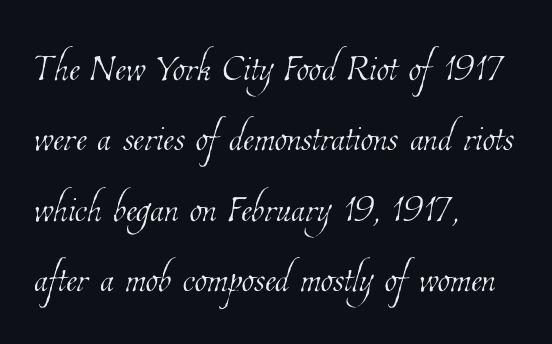
Q: Is the text bold? A: No.
Q: Is the text underlined? A: No.
Q: How is the paragraph aligned? A: Left-aligned.
Q: Is the spacing between letters normal or unusually wide? A: Normal.
Q: Is the spacing between lines tight, normal or loose? A: Normal.
Q: Width (condensed, normal, or wide)? A: Condensed.
Q: Stroke contrast? A: Low.
Q: x-height? A: Medium.
Q: Monospaced? A: No.
